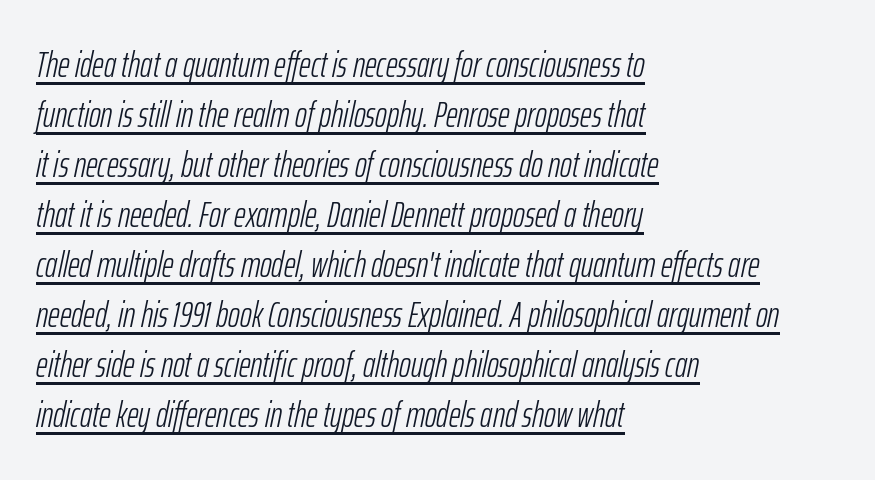
The image shows 36 px light, condensed type, italic (leaning right); set left-aligned, normal line spacing (1.39x), normal letter spacing, underlined; low stroke contrast and a medium x-height.
